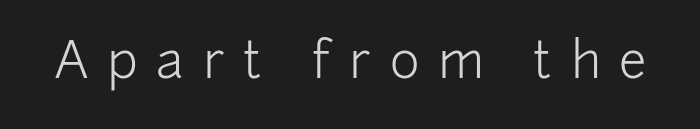
Q: Is the text bold? A: No.
Q: Is the text italic (slanted)? A: No, it is upright.
Q: Is the typeface a serif or a sans-serif typeface? A: Sans-serif.
Q: Is the text underlined? A: No.
Q: Is the spacing between letters normal or unusually wide? A: Unusually wide.
Q: Width (condensed, normal, or wide)? A: Normal.
Q: Stroke contrast? A: Low.
Q: x-height? A: Medium.
Q: Monospaced? A: No.
